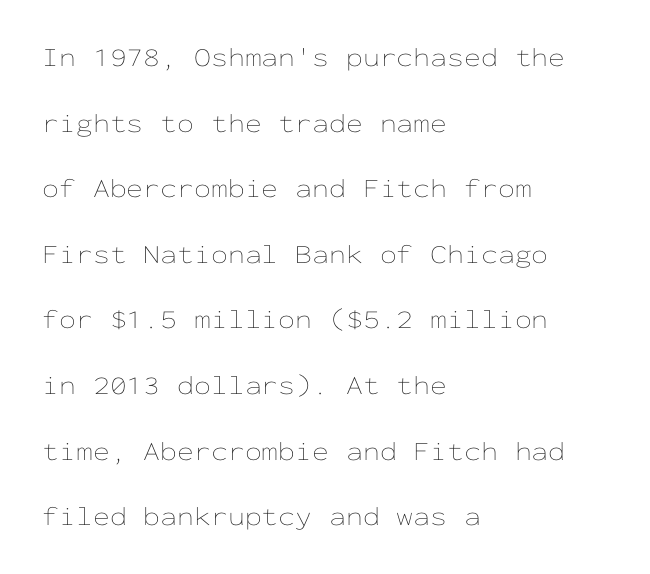
{"italic": "no", "bold": "no", "underline": "no", "align": "left", "line_spacing": "loose", "line_spacing_ratio": 2.43, "letter_spacing": "normal", "letter_spacing_em": 0.0, "glyph_px": 27}
